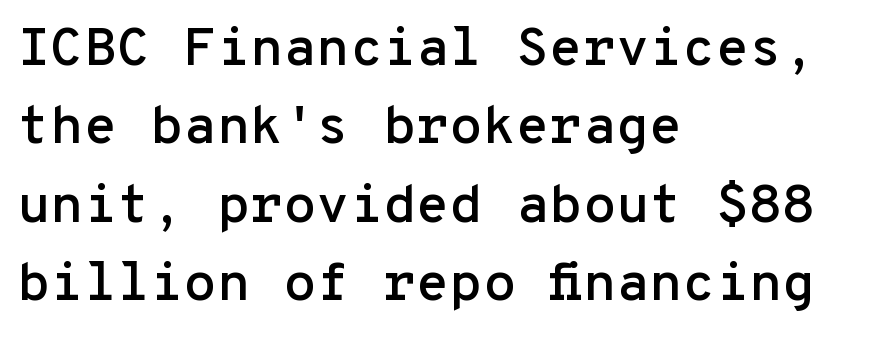
{"serif": "no", "italic": "no", "width": "normal", "stroke_contrast": "low", "x_height": "medium", "monospaced": "yes", "underline": "no", "align": "left", "line_spacing": "normal", "line_spacing_ratio": 1.45, "letter_spacing": "normal", "letter_spacing_em": 0.0, "glyph_px": 54}
